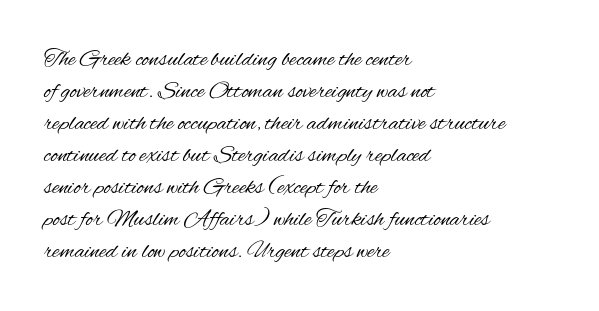
{"bold": "no", "underline": "no", "align": "left", "line_spacing": "normal", "line_spacing_ratio": 1.33, "letter_spacing": "normal", "letter_spacing_em": 0.0, "glyph_px": 24}
